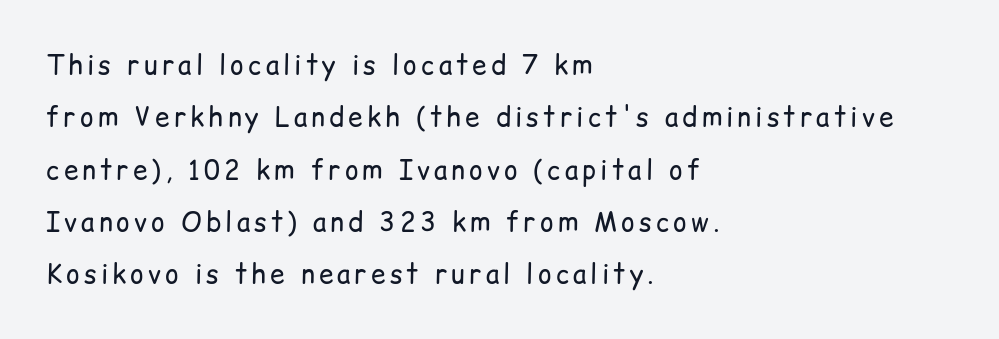
Q: Is the text bold? A: No.
Q: Is the text italic (slanted)? A: No, it is upright.
Q: Is the text underlined? A: No.
Q: How is the paragraph aligned? A: Left-aligned.
Q: Is the spacing between lines tight, normal or loose? A: Loose.
